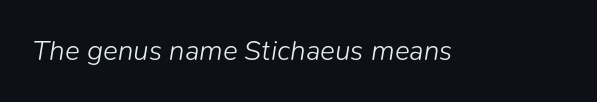
Posture: slanted. The passage shown is not underscored anywhere. Here the designer chose a conventional face with non-uniform glyph widths. On a weight scale, this lands at 450 or below. Between one letter and the next there's only the usual sliver of space.
